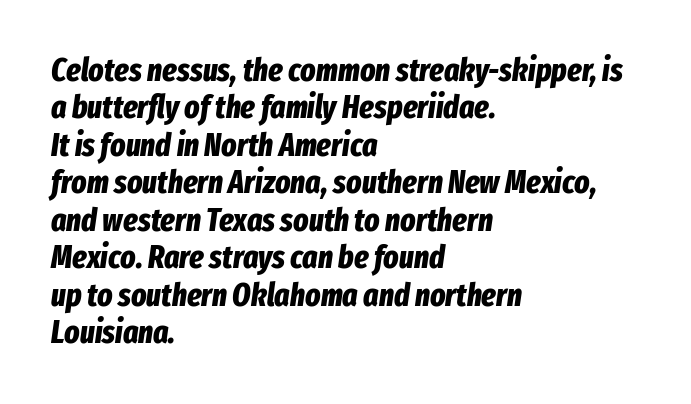
The typesetter chose a ragged-right arrangement here. Strong, thick strokes mark this as bold type. The letters are slanted; this is an italic face. Does extra space separate the letters? No, they use regular spacing. A typesetter would call this proportional, since set widths differ per character.
